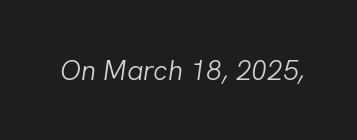
Standard letterfit; no display-style spreading of the glyphs. Style check: oblique. You could not count columns in this text — the font is proportionally spaced. Weight: in the light-to-regular range. Words float on clear page, feet unadorned.
